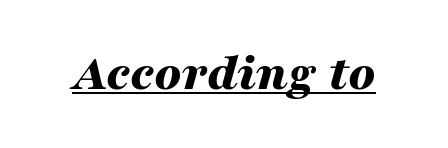
{"italic": "yes", "lean": "right", "slant_degrees": 16, "bold": "yes", "weight": "bold", "width": "wide", "stroke_contrast": "medium", "x_height": "medium", "monospaced": "no", "underline": "yes", "letter_spacing": "normal", "letter_spacing_em": 0.0, "glyph_px": 53}
